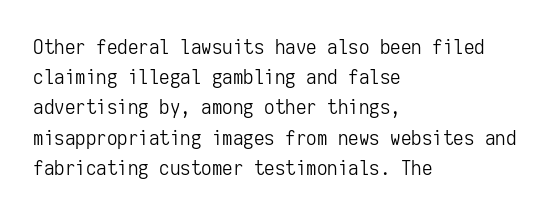
Q: Is the text bold? A: No.
Q: Is the text italic (slanted)? A: No, it is upright.
Q: Is the text underlined? A: No.
Q: How is the paragraph aligned? A: Left-aligned.
Q: Is the spacing between letters normal or unusually wide? A: Normal.
Q: Is the spacing between lines tight, normal or loose? A: Normal.
